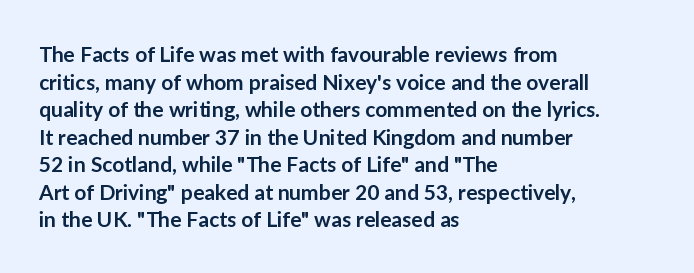
The image shows 21 px text type, upright; set left-aligned, normal line spacing (1.31x), normal letter spacing, not underlined.
